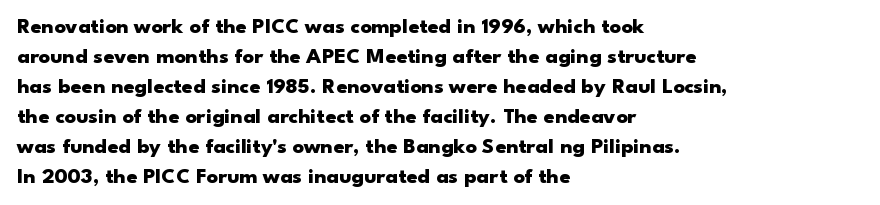
{"italic": "no", "bold": "yes", "underline": "no", "align": "left", "line_spacing": "normal", "line_spacing_ratio": 1.36, "letter_spacing": "normal", "letter_spacing_em": 0.0, "glyph_px": 22}
